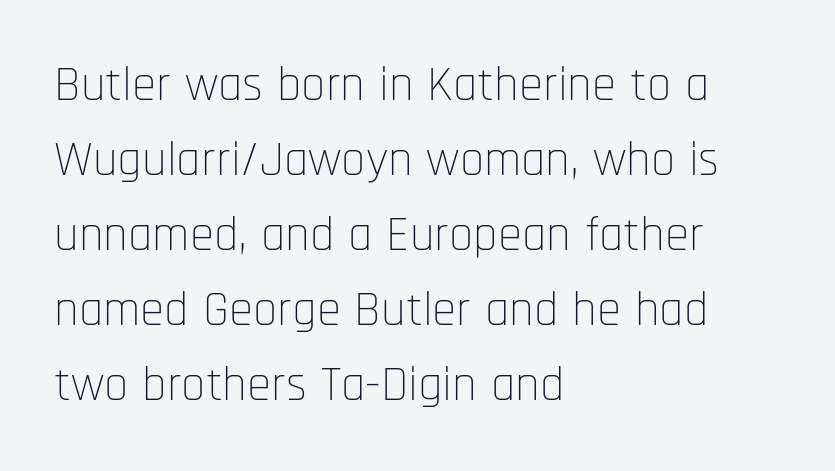
The image shows 49 px thin, condensed sans-serif type, upright; set left-aligned, normal line spacing (1.53x), normal letter spacing, not underlined; low stroke contrast and a large x-height.
